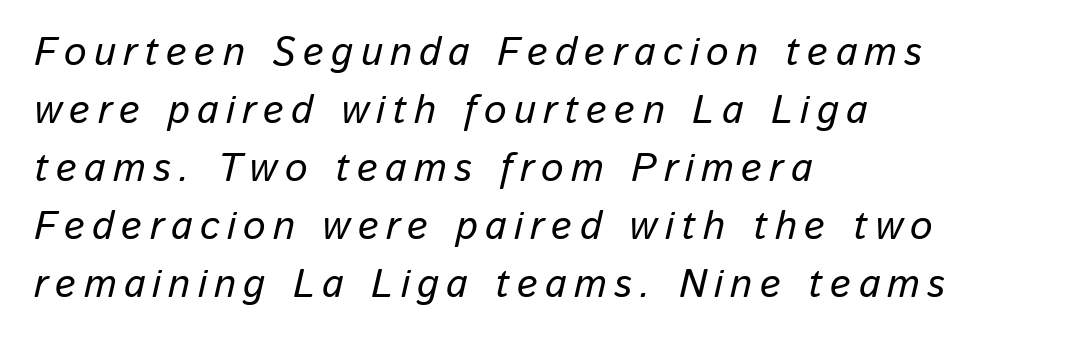
The foot of each line stays bare and open. Typeset ragged right — the left edge is the straight one. Is this a fixed-width face? No — the glyphs have proportional, varying widths. How would I describe the line gaps? Plain and ordinary. It's the slanting kind of type.
